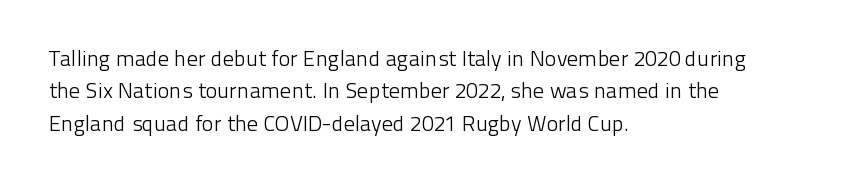
{"italic": "no", "bold": "no", "underline": "no", "align": "left", "line_spacing": "normal", "line_spacing_ratio": 1.47, "letter_spacing": "normal", "letter_spacing_em": 0.0, "glyph_px": 22}
